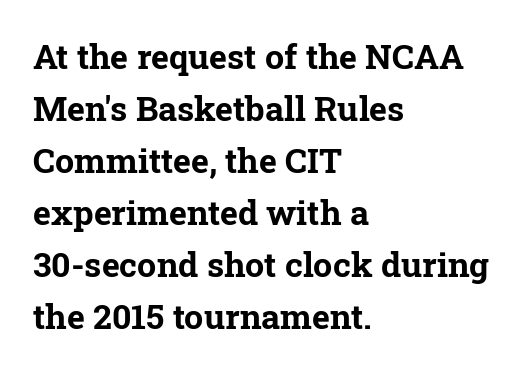
Quick note: not italic, upright. Alignment: flush left. The face used here is rendered with its standard letterfit. Each letter keeps its own natural width here, so spacing adapts to shape.
